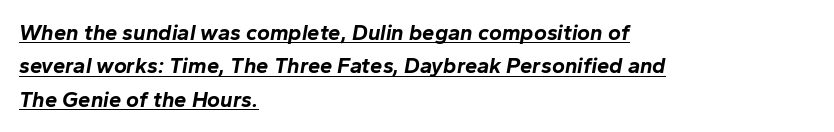
Q: Is the text bold? A: Yes.
Q: Is the text italic (slanted)? A: Yes, it leans right by about 10 degrees.
Q: Is the text underlined? A: Yes.
Q: How is the paragraph aligned? A: Left-aligned.
Q: Is the spacing between letters normal or unusually wide? A: Normal.
Q: Is the spacing between lines tight, normal or loose? A: Normal.
